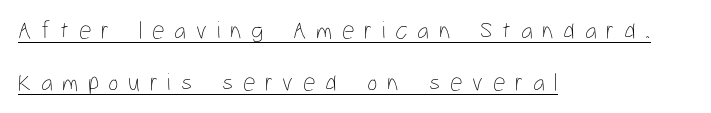
{"italic": "no", "bold": "no", "underline": "yes", "align": "left", "line_spacing": "loose", "line_spacing_ratio": 2.08, "letter_spacing": "wide", "letter_spacing_em": 0.38, "glyph_px": 25}
